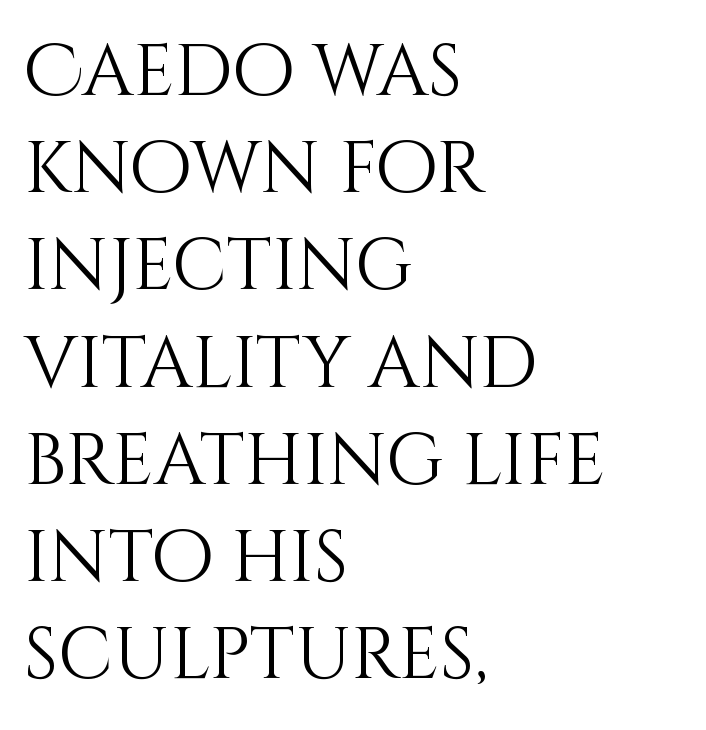
{"italic": "no", "bold": "no", "weight": "light", "width": "normal", "stroke_contrast": "medium", "x_height": "large", "monospaced": "no", "underline": "no", "align": "left", "line_spacing": "normal", "line_spacing_ratio": 1.35, "letter_spacing": "normal", "letter_spacing_em": 0.0, "glyph_px": 72}
